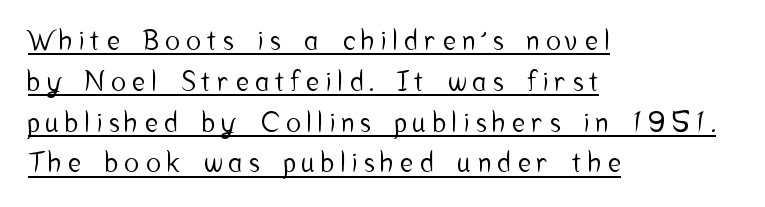
The lettering holds an erect, upright posture throughout. Inter-character spacing is expanded well beyond the font's built-in metrics. In terms of leading, this rendering sits right in the middle. The passage shown is underscored from start to finish. The paragraph has a hard left edge and a soft right edge.
